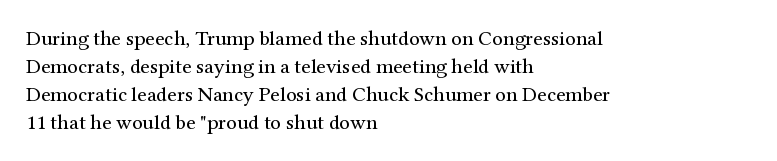
The paragraph has a hard left edge and a soft right edge. Rows of type keep a routine distance in the vertical direction. The letters sit at their default tracking, neither squeezed nor spread. Posture: vertical.
